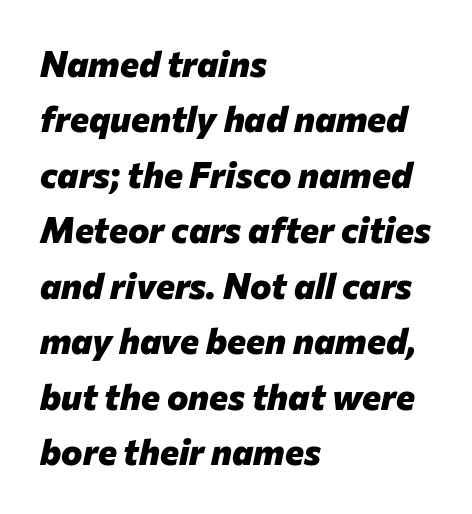
The image shows 36 px heavy type, italic (leaning right); set left-aligned, normal line spacing (1.54x), normal letter spacing, not underlined; low stroke contrast and a medium x-height.
